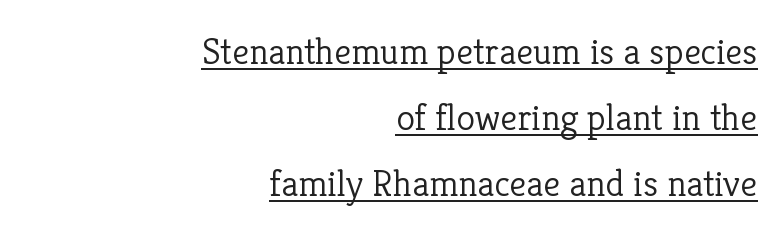
Q: Is the text bold? A: No.
Q: Is the text italic (slanted)? A: No, it is upright.
Q: Is the typeface a serif or a sans-serif typeface? A: Serif.
Q: Is the text underlined? A: Yes.
Q: How is the paragraph aligned? A: Right-aligned.
Q: Is the spacing between letters normal or unusually wide? A: Normal.
Q: Width (condensed, normal, or wide)? A: Normal.
Q: Stroke contrast? A: Low.
Q: x-height? A: Medium.
Q: Monospaced? A: No.
